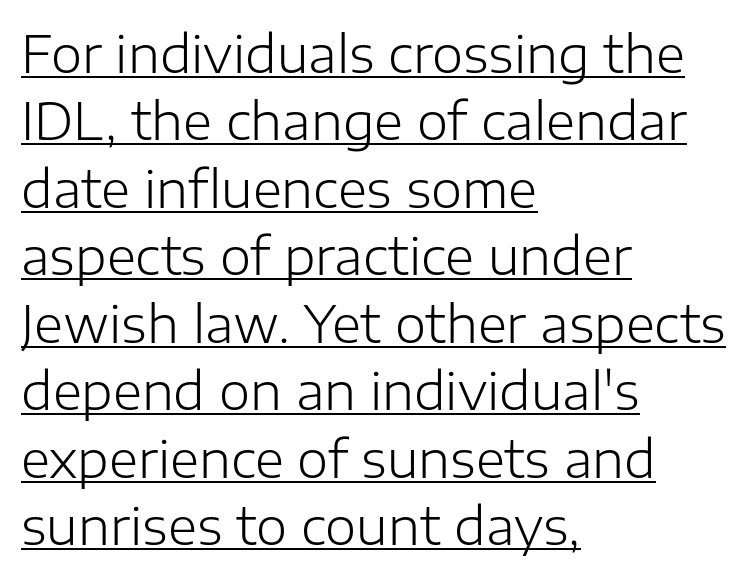
A typesetter would mark this as roman, not italic. Observe the absence of serifs on each vertical stroke in this sample. A typesetter would call this proportional, since set widths differ per character. The weight tops out at a normal text grade. The paragraph has a hard left edge and a soft right edge.
